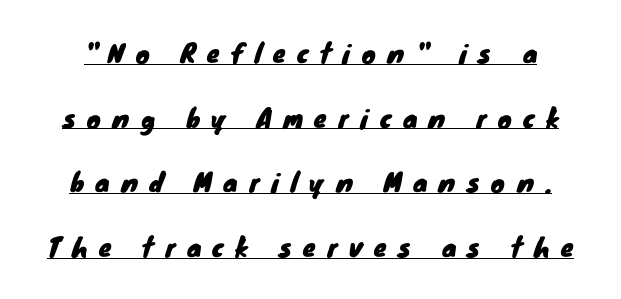
Observe the wide spacing: letters keep a clear distance from each other. Widely set lines give the paragraph a tall, airy silhouette. The specimen includes a rule beneath the text block's lines.
